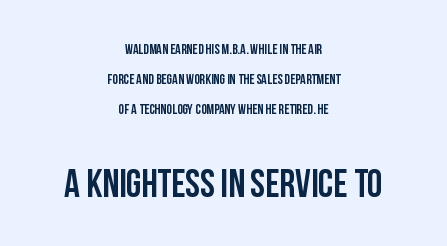
Q: Is the text bold? A: Yes.
Q: Is the text italic (slanted)? A: No, it is upright.
Q: Is the typeface a serif or a sans-serif typeface? A: Sans-serif.
Q: Is the text underlined? A: No.
Q: How is the paragraph aligned? A: Centered.
Q: Is the spacing between letters normal or unusually wide? A: Normal.
Q: Is the spacing between lines tight, normal or loose? A: Loose.
Q: Which block of text is set in a larger size, the first (top) or the second (bottom)? A: The second (bottom) one.
Q: Width (condensed, normal, or wide)? A: Condensed.
Q: Stroke contrast? A: Low.
Q: x-height? A: Large.
Q: Monospaced? A: No.
